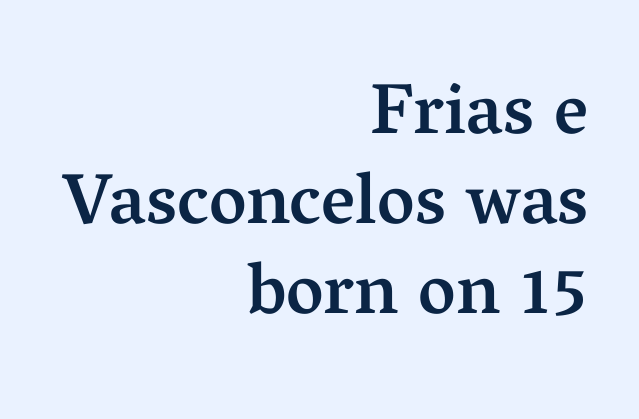
The image shows 72 px semibold serif type, upright; set right-aligned, normal line spacing (1.25x), normal letter spacing, not underlined; medium stroke contrast and a medium x-height.
